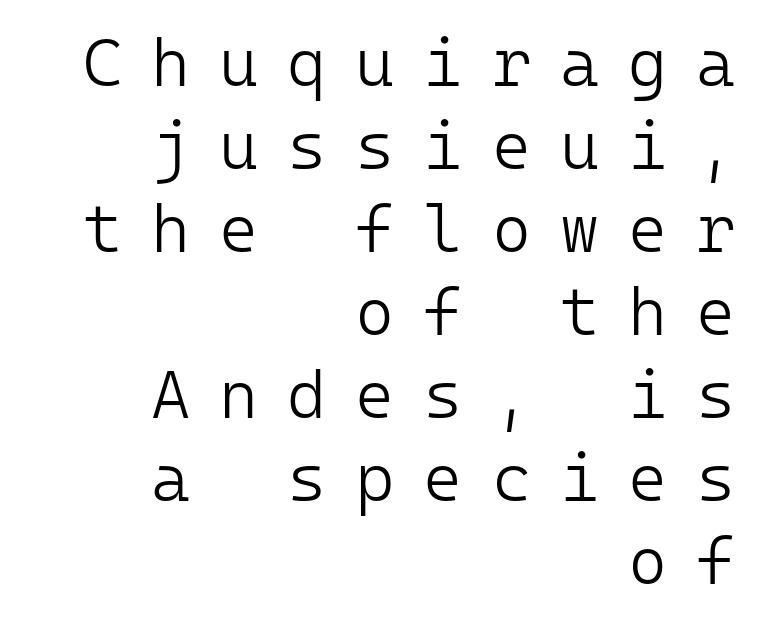
The image shows 67 px light sans-serif type, upright, monospaced; set right-aligned, line spacing 1.24x, unusually wide letter spacing (+0.43 em), not underlined; low stroke contrast and a medium x-height.
